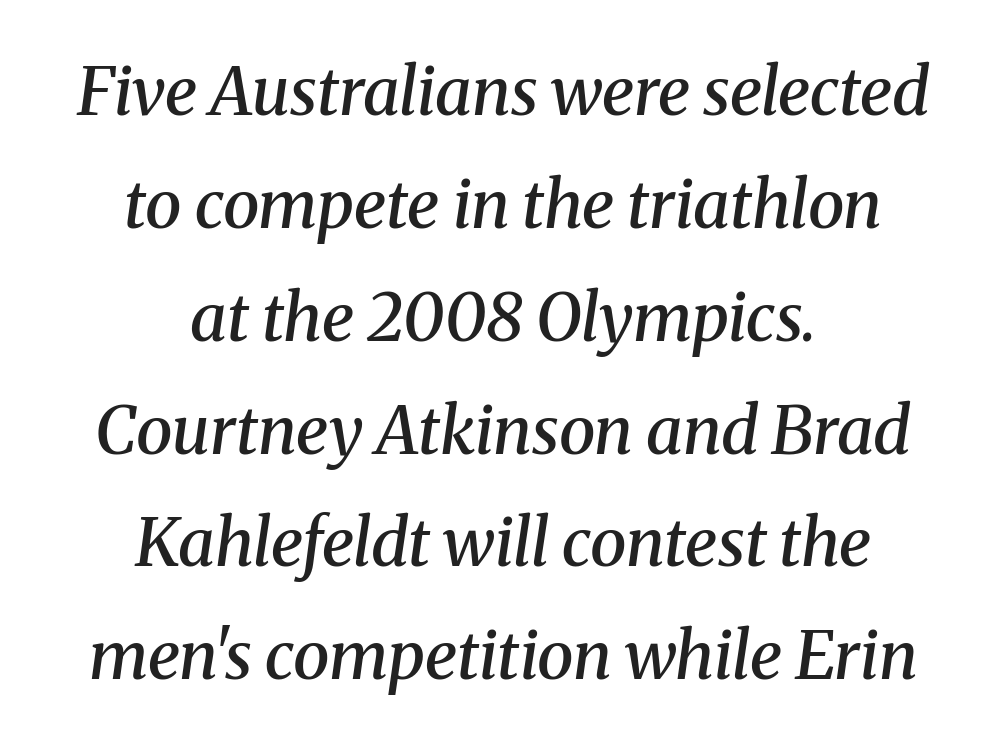
{"serif": "yes", "italic": "yes", "lean": "right", "slant_degrees": 8, "bold": "semi", "weight": "semibold", "width": "normal", "stroke_contrast": "medium", "x_height": "medium", "monospaced": "no", "underline": "no", "align": "center", "line_spacing_ratio": 1.71, "letter_spacing": "normal", "letter_spacing_em": 0.0, "glyph_px": 66}
